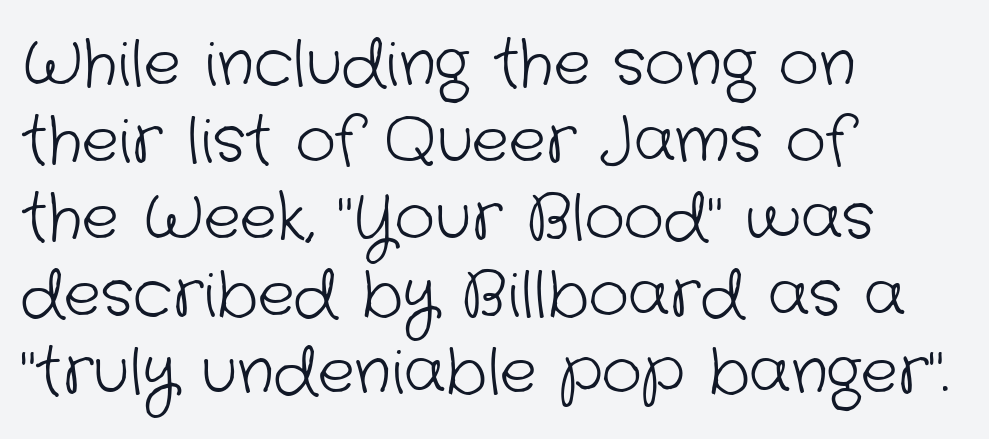
{"serif": "no", "bold": "no", "weight": "light", "width": "normal", "stroke_contrast": "low", "x_height": "medium", "monospaced": "no", "underline": "no", "align": "left", "line_spacing_ratio": 1.24, "letter_spacing": "normal", "letter_spacing_em": 0.0, "glyph_px": 62}
